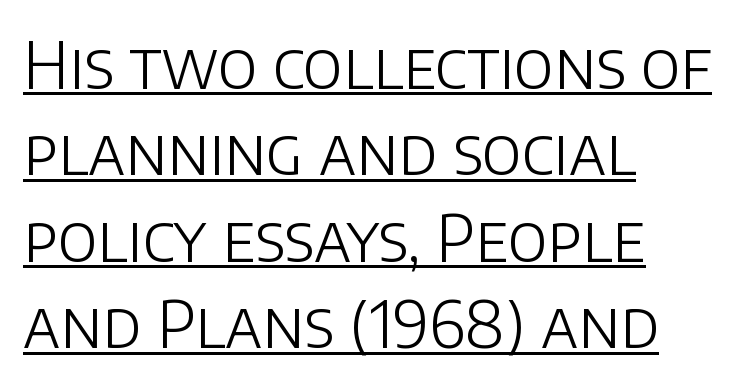
{"serif": "no", "italic": "no", "bold": "no", "weight": "light", "width": "normal", "stroke_contrast": "low", "x_height": "large", "monospaced": "no", "underline": "yes", "align": "left", "line_spacing": "normal", "line_spacing_ratio": 1.35, "letter_spacing": "normal", "letter_spacing_em": 0.0, "glyph_px": 64}
